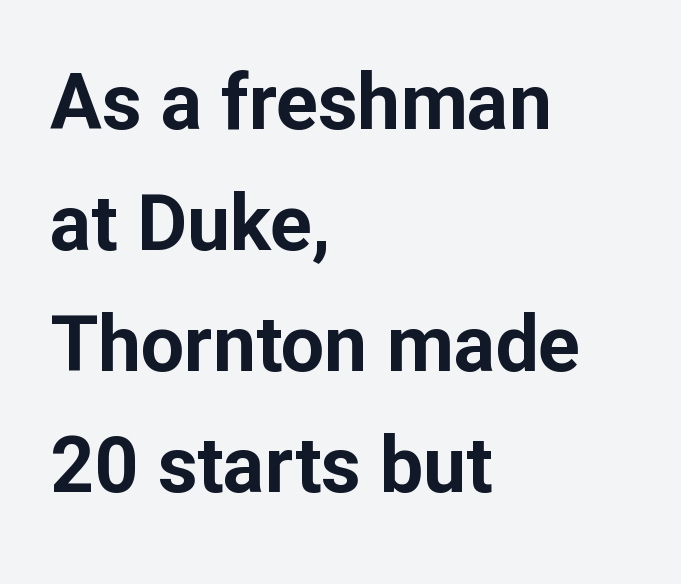
{"serif": "no", "italic": "no", "bold": "yes", "weight": "bold", "width": "normal", "stroke_contrast": "low", "x_height": "medium", "monospaced": "no", "underline": "no", "align": "left", "line_spacing": "normal", "line_spacing_ratio": 1.57, "letter_spacing": "normal", "letter_spacing_em": 0.0, "glyph_px": 77}
